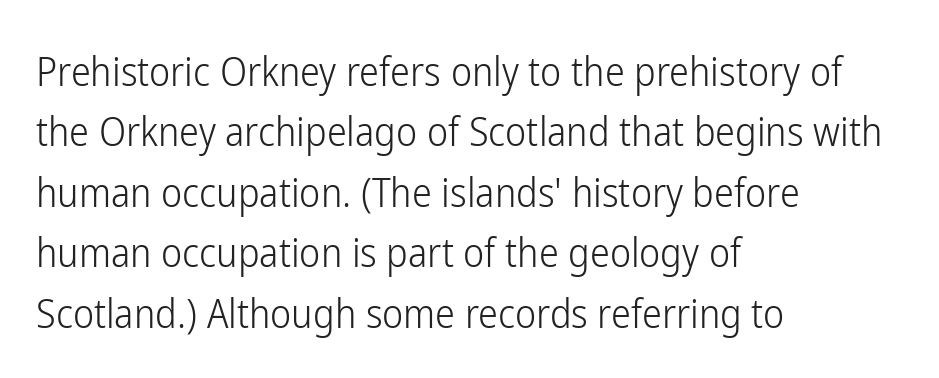
A typesetter would label this face a sans. Stems here are at most as thick as an everyday book face. Posture: vertical. A clean baseline with only descenders dipping below it. Normally led — the rows are evenly, conventionally spaced. Tracking here is standard; glyphs follow each other at the usual distance.
